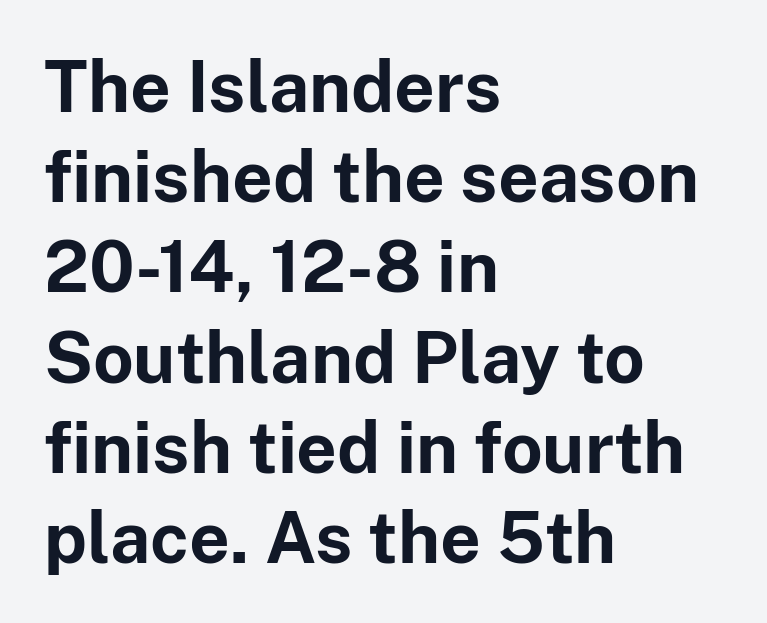
Nobody touched the tracking dial on this one. The axis of the letterforms is exactly vertical. Line starts are locked; line ends wander. Typographic density is high because the face is bold. The designer left line spacing at the default.
